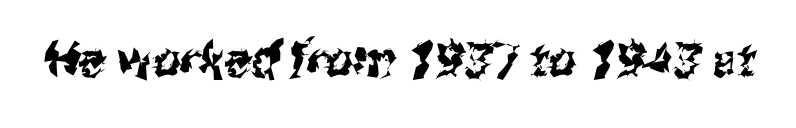
The image shows 48 px condensed sans-serif type; set normal letter spacing, not underlined; medium stroke contrast and a medium x-height.
